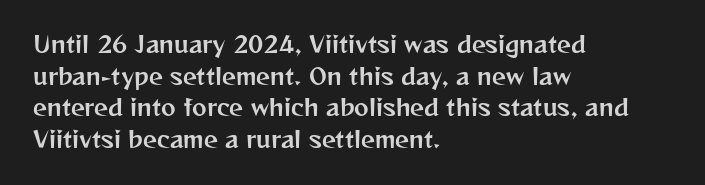
Q: Is the text italic (slanted)? A: No, it is upright.
Q: Is the text underlined? A: No.
Q: How is the paragraph aligned? A: Left-aligned.
Q: Is the spacing between letters normal or unusually wide? A: Normal.
Q: Is the spacing between lines tight, normal or loose? A: Normal.
